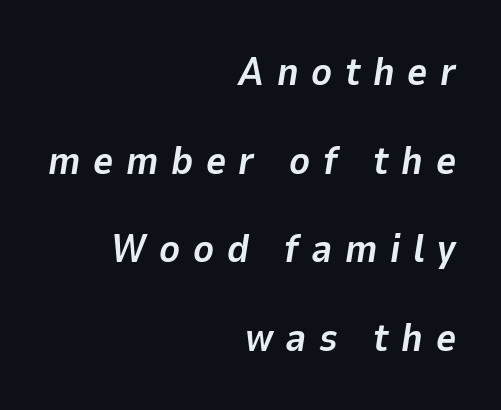
Whoever set this chose breathing room over compactness in the vertical rhythm. The specimen omits any rule beneath the text block's lines. Spacing between characters has been opened up far beyond the box default. This is heavy type, rendered in bold. The text block is weighted toward the right margin, trailing off unevenly leftward. Looks like regular typesetting: each glyph gets only the width it needs.
